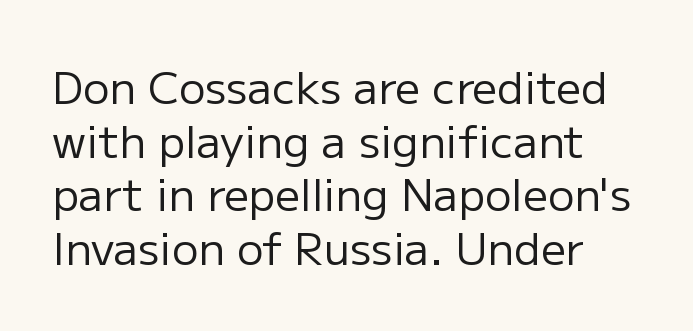
Q: Is the text bold? A: No.
Q: Is the text italic (slanted)? A: No, it is upright.
Q: Is the typeface a serif or a sans-serif typeface? A: Sans-serif.
Q: Is the text underlined? A: No.
Q: Is the spacing between letters normal or unusually wide? A: Normal.
Q: Width (condensed, normal, or wide)? A: Normal.
Q: Stroke contrast? A: Low.
Q: x-height? A: Medium.
Q: Monospaced? A: No.
